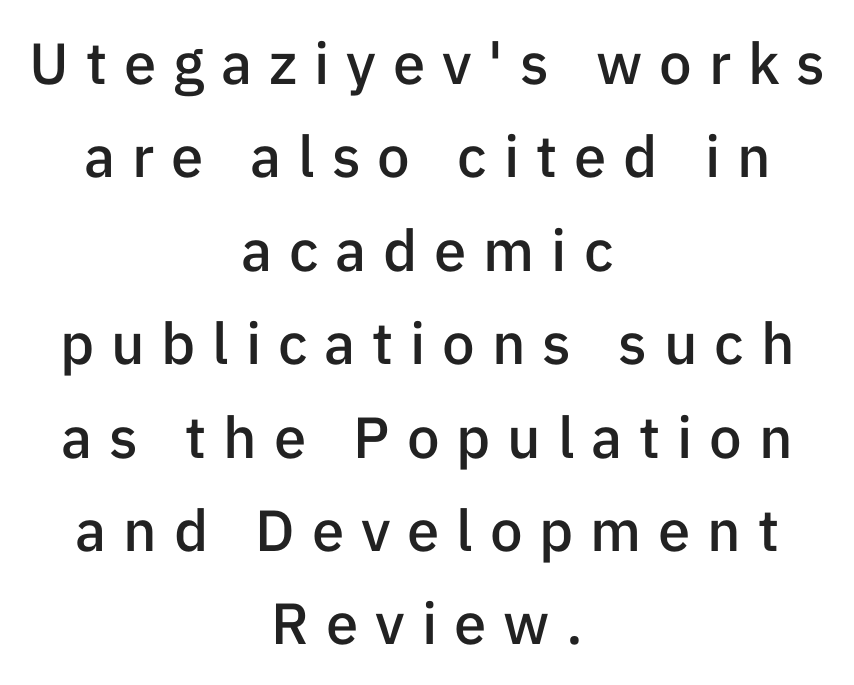
The font's upright variant was chosen for this text. Serifs: no, the terminals of the letterforms are clean. Clear beneath every line of the passage. Caption: semibold face, moderately heavy strokes.
